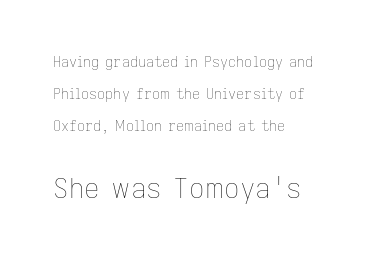
{"italic": "no", "bold": "no", "underline": "no", "align": "left", "line_spacing": "loose", "line_spacing_ratio": 2.29, "letter_spacing": "normal", "letter_spacing_em": 0.0, "larger_block": "second", "size_ratio": 1.93, "glyph_px": 27}
